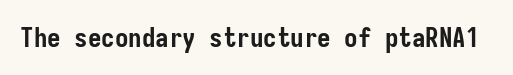
Q: Is the text bold? A: Yes.
Q: Is the text italic (slanted)? A: No, it is upright.
Q: Is the text underlined? A: No.
Q: Is the spacing between letters normal or unusually wide? A: Normal.
